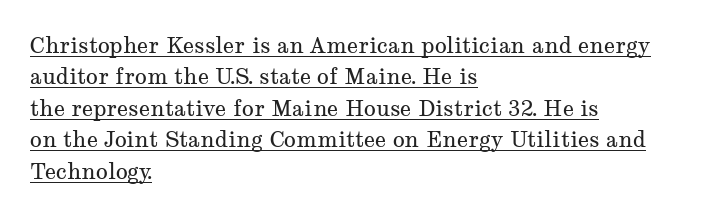
Q: Is the text bold? A: No.
Q: Is the text italic (slanted)? A: No, it is upright.
Q: Is the text underlined? A: Yes.
Q: How is the paragraph aligned? A: Left-aligned.
Q: Is the spacing between letters normal or unusually wide? A: Normal.
Q: Is the spacing between lines tight, normal or loose? A: Normal.
